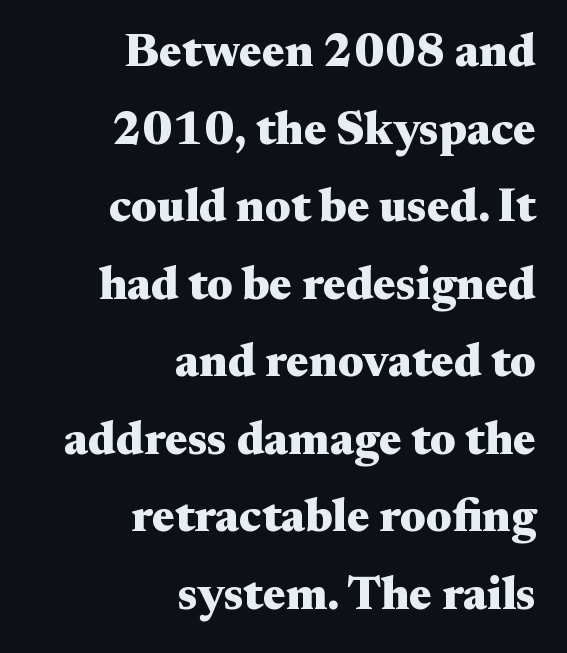
Thick stems and heavy bowls — unmistakably bold. Each letter's strokes conclude with small projecting serifs. The font's upright variant was chosen for this text. Default kerning and tracking; the words read as compact shapes. A student would call this right alignment; a typographer would say flush right, rag left. Check the space under the baseline: it is left empty.
